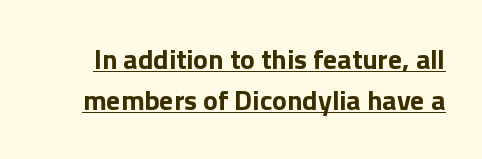
Q: Is the text bold? A: Yes.
Q: Is the text italic (slanted)? A: No, it is upright.
Q: Is the typeface a serif or a sans-serif typeface? A: Sans-serif.
Q: Is the text underlined? A: Yes.
Q: Is the spacing between letters normal or unusually wide? A: Normal.
Q: Is the spacing between lines tight, normal or loose? A: Normal.
Q: Width (condensed, normal, or wide)? A: Normal.
Q: x-height? A: Medium.
Q: Monospaced? A: No.
